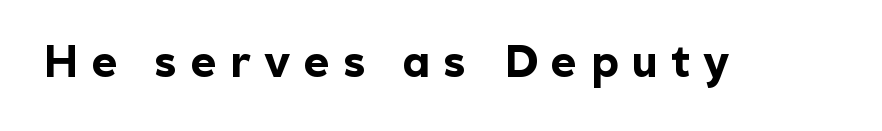
The rendering shows plain stroke endings on the letterforms — a sans-serif design. I'd describe the lettering as bold — thick and assertive. This is roman type, the default non-slanted kind. Bare-footed words on every line.
